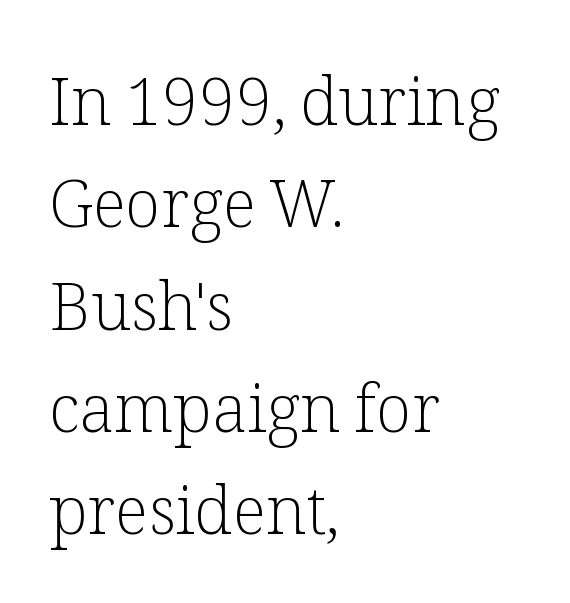
Q: Is the text bold? A: No.
Q: Is the text italic (slanted)? A: No, it is upright.
Q: Is the typeface a serif or a sans-serif typeface? A: Serif.
Q: Is the text underlined? A: No.
Q: How is the paragraph aligned? A: Left-aligned.
Q: Is the spacing between letters normal or unusually wide? A: Normal.
Q: Is the spacing between lines tight, normal or loose? A: Normal.
Q: Width (condensed, normal, or wide)? A: Normal.
Q: Stroke contrast? A: Low.
Q: x-height? A: Medium.
Q: Monospaced? A: No.
